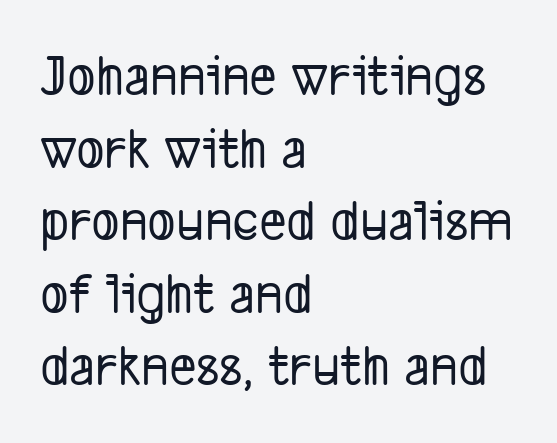
Q: Is the typeface a serif or a sans-serif typeface? A: Sans-serif.
Q: Is the text underlined? A: No.
Q: How is the paragraph aligned? A: Left-aligned.
Q: Is the spacing between letters normal or unusually wide? A: Normal.
Q: Width (condensed, normal, or wide)? A: Condensed.
Q: Stroke contrast? A: Low.
Q: x-height? A: Medium.
Q: Monospaced? A: No.
